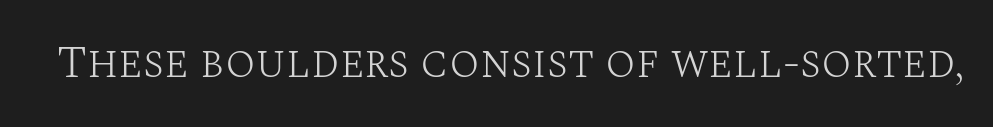
Q: Is the text bold? A: No.
Q: Is the text italic (slanted)? A: No, it is upright.
Q: Is the typeface a serif or a sans-serif typeface? A: Serif.
Q: Is the text underlined? A: No.
Q: Is the spacing between letters normal or unusually wide? A: Normal.
Q: Width (condensed, normal, or wide)? A: Normal.
Q: Stroke contrast? A: Medium.
Q: x-height? A: Large.
Q: Monospaced? A: No.
